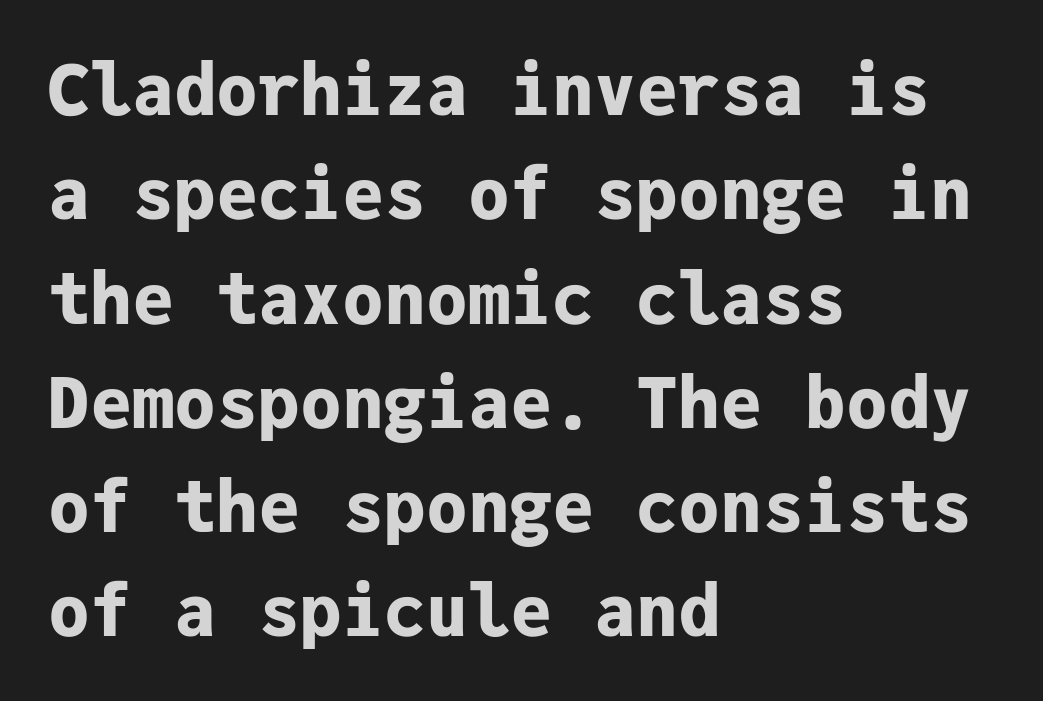
The image shows 70 px bold sans-serif type, upright, monospaced; set left-aligned, normal line spacing (1.49x), normal letter spacing, not underlined; low stroke contrast and a medium x-height.
